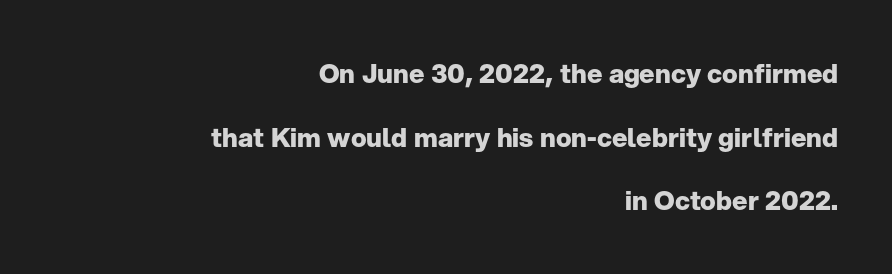
Widely set lines give the paragraph a tall, airy silhouette. Students, this is bold: see how much ink each stroke carries. The passage shown has conventional tracking throughout. Does the copy run flush right? Yes — the right margin is perfectly even. Italic? Not at all — the glyphs are vertical.
